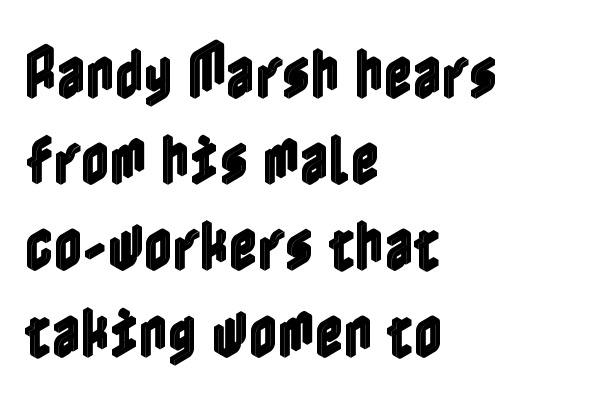
Underline: absent. Posture: straight, roman, zero tilt. Vertically, the passage feels balanced, rows spaced as you'd expect. Layout note: lines flush left. The letterforms sit shoulder to shoulder at normal distance.
